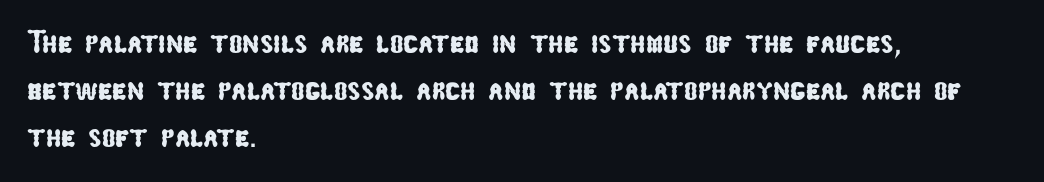
Q: Is the typeface a serif or a sans-serif typeface? A: Sans-serif.
Q: Is the text underlined? A: No.
Q: How is the paragraph aligned? A: Left-aligned.
Q: Is the spacing between letters normal or unusually wide? A: Normal.
Q: Is the spacing between lines tight, normal or loose? A: Normal.
Q: Width (condensed, normal, or wide)? A: Condensed.
Q: Stroke contrast? A: Low.
Q: x-height? A: Medium.
Q: Monospaced? A: No.
